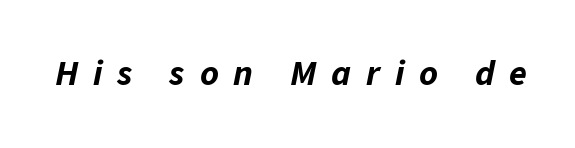
{"italic": "yes", "lean": "right", "slant_degrees": 11, "bold": "yes", "weight": "bold", "width": "normal", "stroke_contrast": "low", "x_height": "medium", "monospaced": "no", "underline": "no", "letter_spacing": "wide", "letter_spacing_em": 0.41, "glyph_px": 36}
